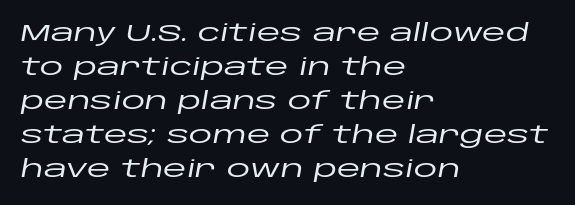
Q: Is the text italic (slanted)? A: Yes, it leans right by about 10 degrees.
Q: Is the text underlined? A: No.
Q: How is the paragraph aligned? A: Left-aligned.
Q: Is the spacing between letters normal or unusually wide? A: Normal.
Q: Is the spacing between lines tight, normal or loose? A: Normal.
